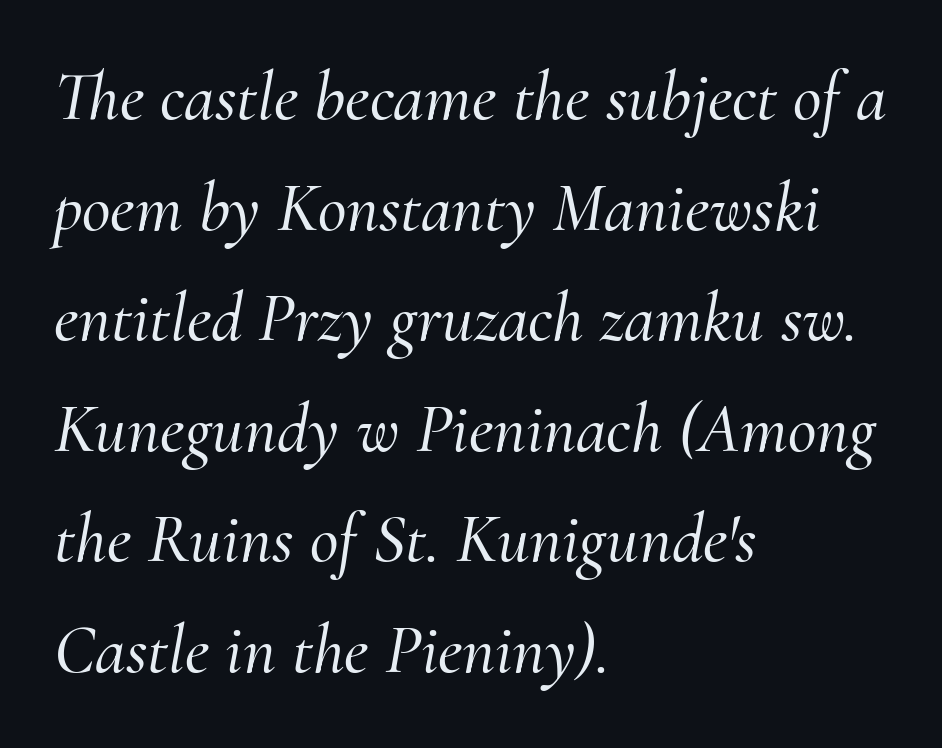
{"serif": "yes", "italic": "yes", "lean": "right", "slant_degrees": 10, "width": "normal", "stroke_contrast": "medium", "x_height": "small", "monospaced": "no", "underline": "no", "align": "left", "line_spacing": "normal", "line_spacing_ratio": 1.58, "letter_spacing": "normal", "letter_spacing_em": 0.0, "glyph_px": 70}
